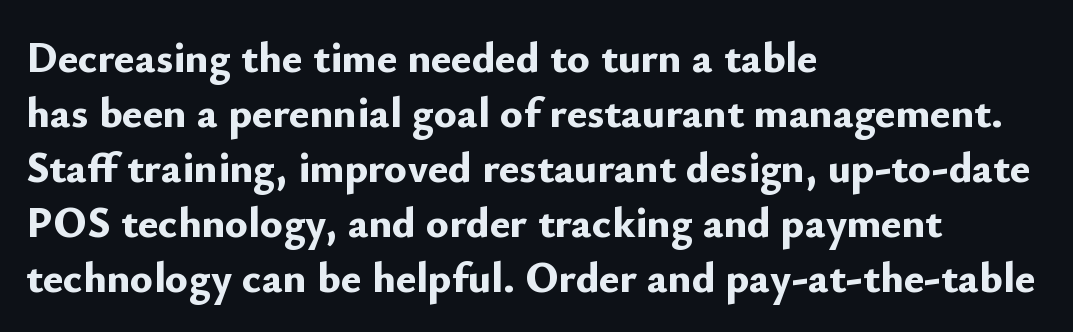
Q: Is the text bold? A: Yes.
Q: Is the text italic (slanted)? A: No, it is upright.
Q: Is the typeface a serif or a sans-serif typeface? A: Sans-serif.
Q: Is the text underlined? A: No.
Q: How is the paragraph aligned? A: Left-aligned.
Q: Is the spacing between letters normal or unusually wide? A: Normal.
Q: Is the spacing between lines tight, normal or loose? A: Normal.
Q: Width (condensed, normal, or wide)? A: Normal.
Q: Stroke contrast? A: Low.
Q: x-height? A: Small.
Q: Monospaced? A: No.
